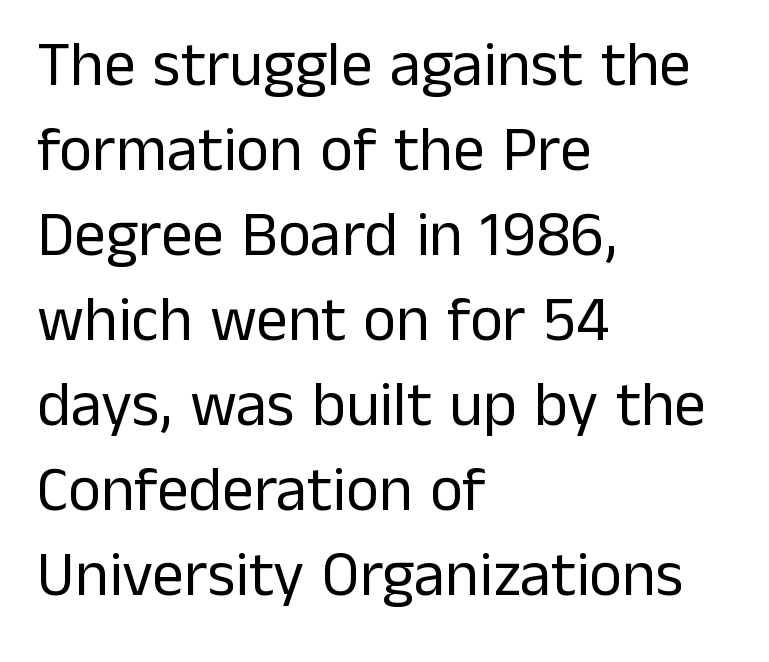
The lines in this sample share a left origin and differ only in where they stop. The zone under the glyphs is completely vacant. Is this a fixed-width face? No — the glyphs have proportional, varying widths. The face used here is a sans, in the tradition of grotesques and geometrics. A quiet, ordinary-to-light weight characterises the typeface. Ascenders rise straight up at ninety degrees.
